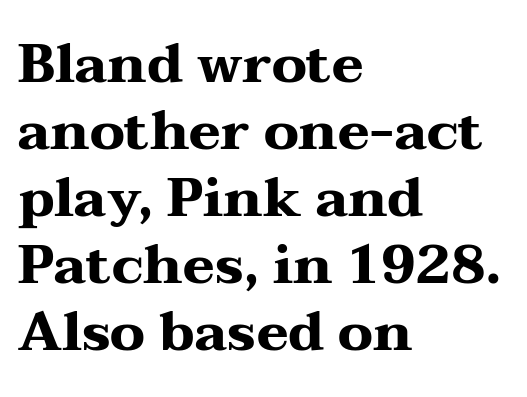
The text was rendered using a seriffed face with decorative stroke endings. Caption: bold face, heavy strokes. Quick note: not italic, upright. Check under the words: just untouched page. The text block is weighted toward the left margin, trailing off unevenly rightward.
